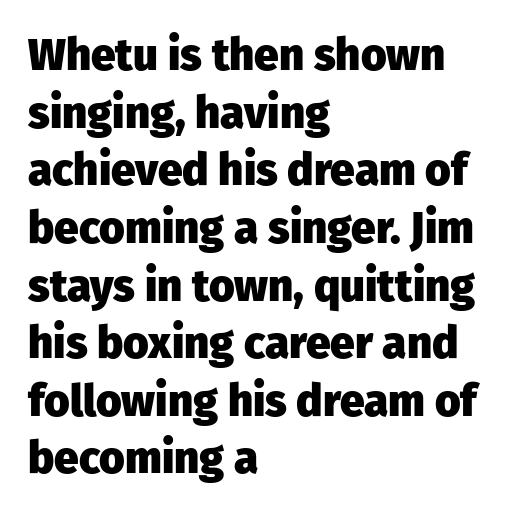
Q: Is the text bold? A: Yes.
Q: Is the text italic (slanted)? A: No, it is upright.
Q: Is the typeface a serif or a sans-serif typeface? A: Sans-serif.
Q: Is the text underlined? A: No.
Q: How is the paragraph aligned? A: Left-aligned.
Q: Is the spacing between letters normal or unusually wide? A: Normal.
Q: Is the spacing between lines tight, normal or loose? A: Normal.
Q: Width (condensed, normal, or wide)? A: Normal.
Q: Stroke contrast? A: Low.
Q: x-height? A: Medium.
Q: Monospaced? A: No.
